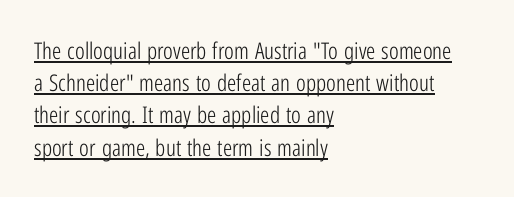
The image shows 23 px text type, upright; set left-aligned, normal line spacing (1.4x), normal letter spacing, underlined.
